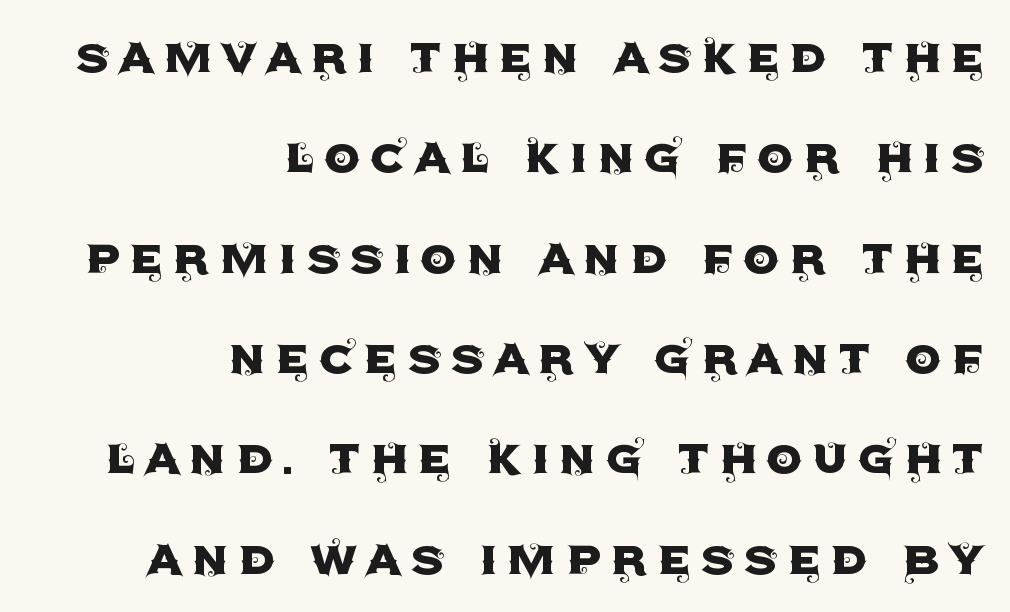
Q: Is the text italic (slanted)? A: No, it is upright.
Q: Is the typeface a serif or a sans-serif typeface? A: Sans-serif.
Q: Is the text underlined? A: No.
Q: How is the paragraph aligned? A: Right-aligned.
Q: Width (condensed, normal, or wide)? A: Normal.
Q: x-height? A: Large.
Q: Monospaced? A: No.
